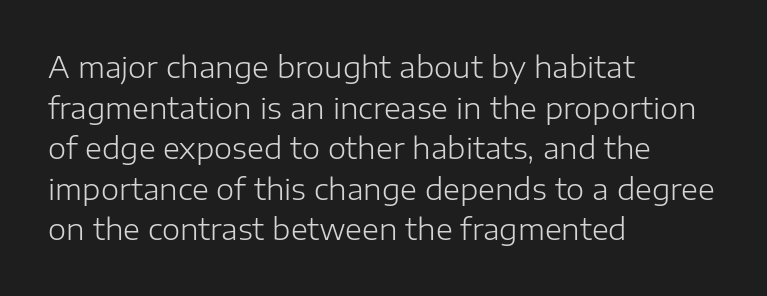
Left-aligned paragraph, ragged on the right. In terms of letterform style, serifs are entirely absent. The font is comparable to plain body text, perhaps lighter. Do the letters lean? They stand straight. Here the designer chose a conventional face with non-uniform glyph widths. A clean baseline with only descenders dipping below it.
